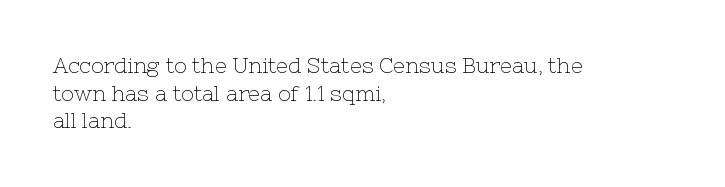
Q: Is the text bold? A: No.
Q: Is the text italic (slanted)? A: No, it is upright.
Q: Is the text underlined? A: No.
Q: How is the paragraph aligned? A: Left-aligned.
Q: Is the spacing between letters normal or unusually wide? A: Normal.
Q: Is the spacing between lines tight, normal or loose? A: Normal.
